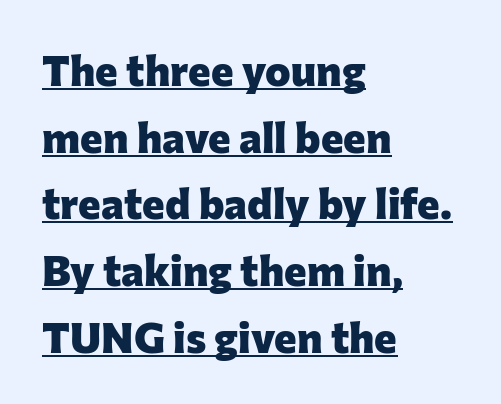
This sample is left-justified, so line endings fall wherever the words run out. The passage shown has conventional tracking throughout. The sample has been set heavy, in full bold. Varying glyph widths throughout — classic text-font behaviour. A rule runs beneath these lines of type.
